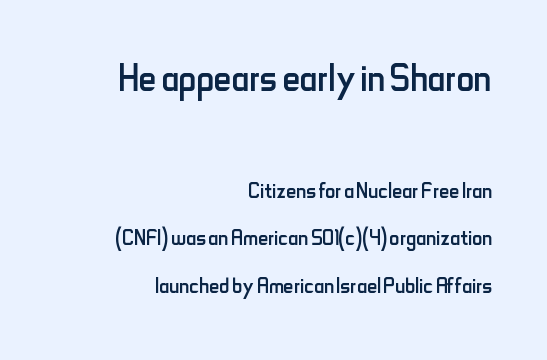
Q: Is the text bold? A: No.
Q: Is the text italic (slanted)? A: No, it is upright.
Q: Is the typeface a serif or a sans-serif typeface? A: Sans-serif.
Q: Is the text underlined? A: No.
Q: How is the paragraph aligned? A: Right-aligned.
Q: Is the spacing between letters normal or unusually wide? A: Normal.
Q: Is the spacing between lines tight, normal or loose? A: Normal.
Q: Which block of text is set in a larger size, the first (top) or the second (bottom)? A: The first (top) one.
Q: Width (condensed, normal, or wide)? A: Condensed.
Q: Stroke contrast? A: Low.
Q: x-height? A: Small.
Q: Monospaced? A: No.
